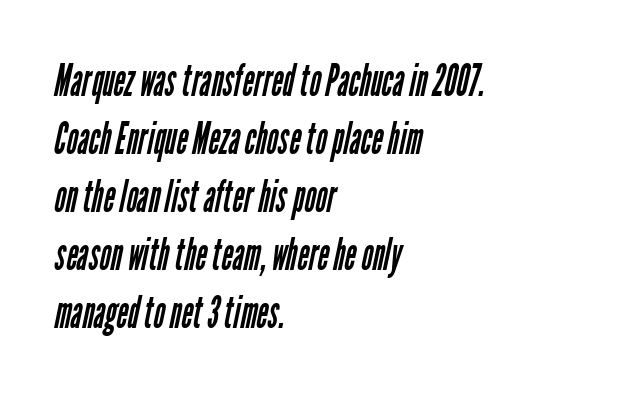
Proportional: the letters do not fall into vertical columns. Regular leading. Think standard paragraph weight, or any step lighter than that. The text was rendered using a sans face with plain stroke endings. The zone under the glyphs is completely vacant. The face used here is rendered with its standard letterfit.
